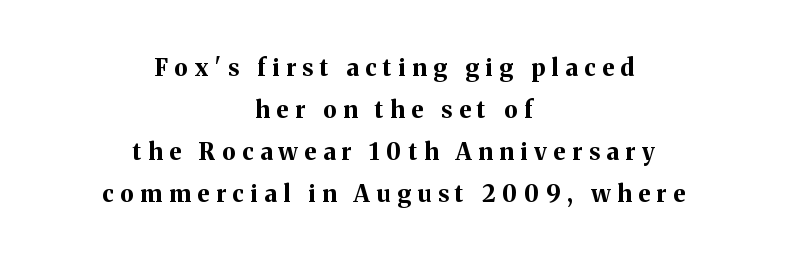
The image shows 23 px bold type, upright; set centered, line spacing 1.82x, unusually wide letter spacing (+0.3 em), not underlined.
